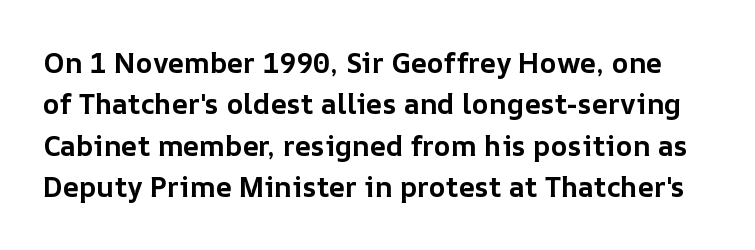
Q: Is the text bold? A: Yes.
Q: Is the text italic (slanted)? A: No, it is upright.
Q: Is the text underlined? A: No.
Q: Is the spacing between letters normal or unusually wide? A: Normal.
Q: Is the spacing between lines tight, normal or loose? A: Normal.
Q: Width (condensed, normal, or wide)? A: Normal.
Q: Stroke contrast? A: Low.
Q: x-height? A: Medium.
Q: Monospaced? A: No.
